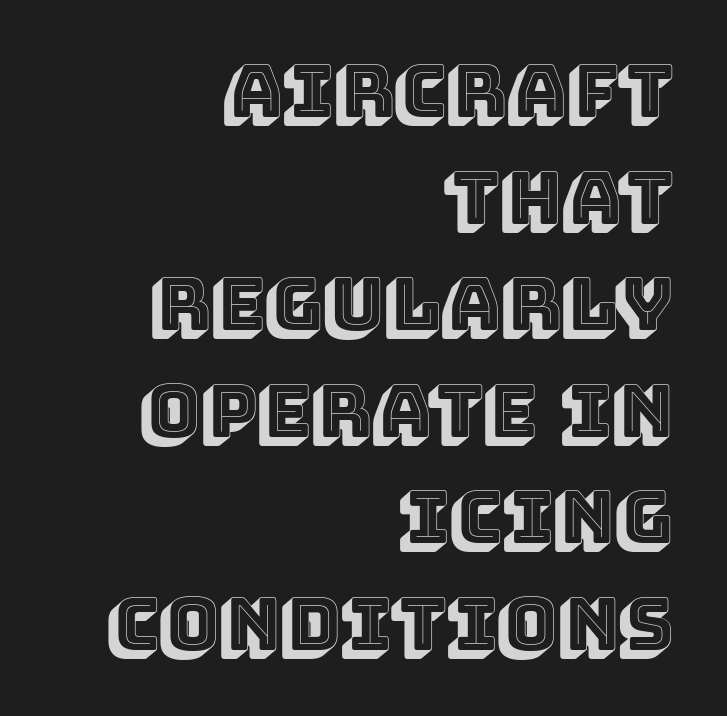
The image shows 72 px text type, upright; set right-aligned, normal line spacing (1.48x), normal letter spacing, not underlined; a large x-height.
